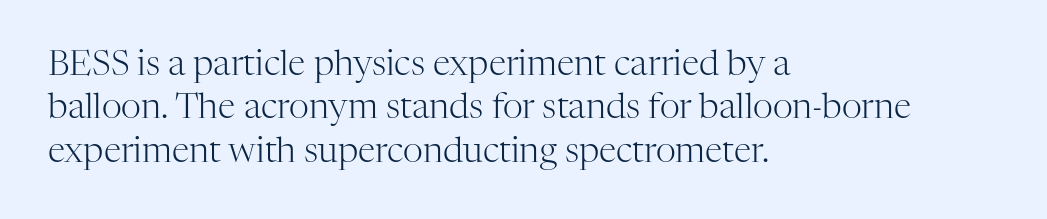
{"serif": "yes", "italic": "no", "bold": "no", "weight": "light", "width": "normal", "stroke_contrast": "high", "x_height": "medium", "monospaced": "no", "underline": "no", "align": "left", "line_spacing_ratio": 1.24, "letter_spacing": "normal", "letter_spacing_em": 0.0, "glyph_px": 35}
